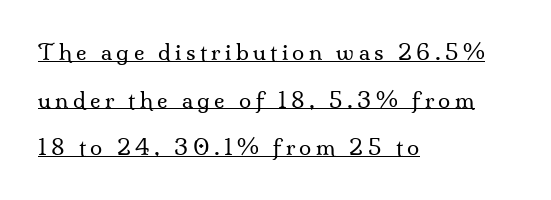
{"italic": "no", "bold": "no", "underline": "yes", "align": "left", "line_spacing": "loose", "line_spacing_ratio": 2.16, "letter_spacing": "wide", "letter_spacing_em": 0.2, "glyph_px": 22}
